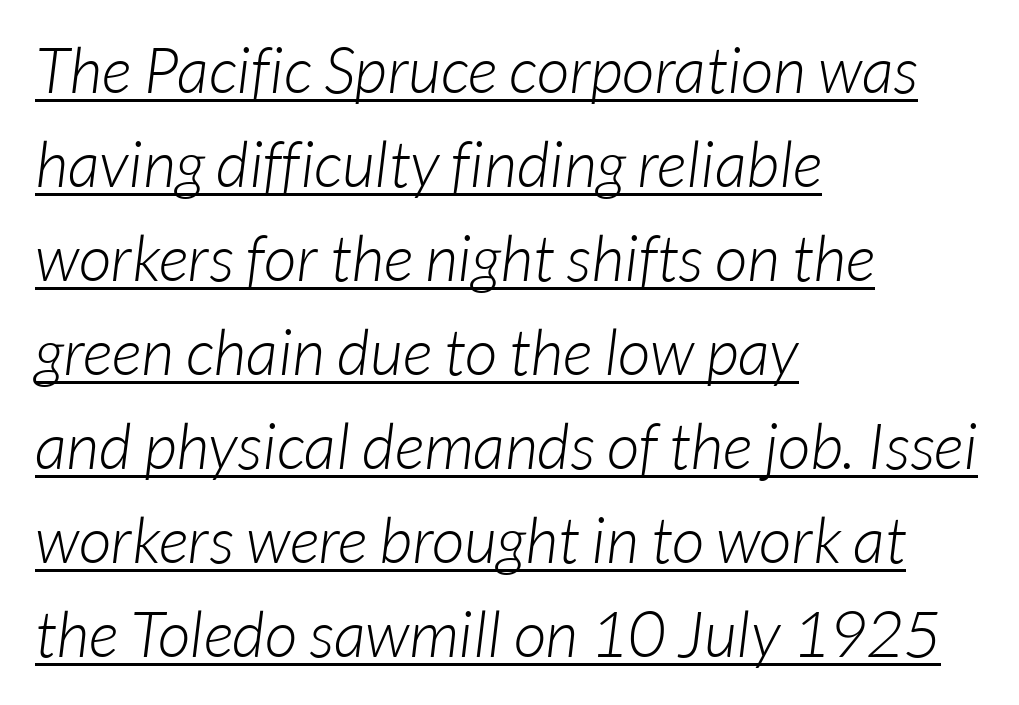
{"serif": "no", "bold": "no", "weight": "light", "width": "normal", "stroke_contrast": "low", "x_height": "medium", "monospaced": "no", "underline": "yes", "align": "left", "line_spacing": "normal", "line_spacing_ratio": 1.47, "letter_spacing": "normal", "letter_spacing_em": 0.0, "glyph_px": 64}
